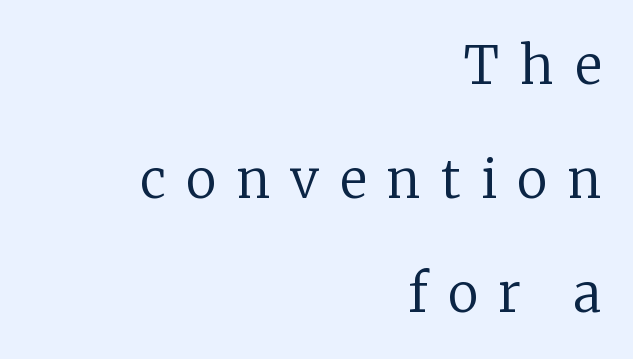
The image shows 52 px regular-weight serif type, upright; set right-aligned, loose line spacing (2.19x), unusually wide letter spacing (+0.39 em), not underlined; low stroke contrast and a medium x-height.
